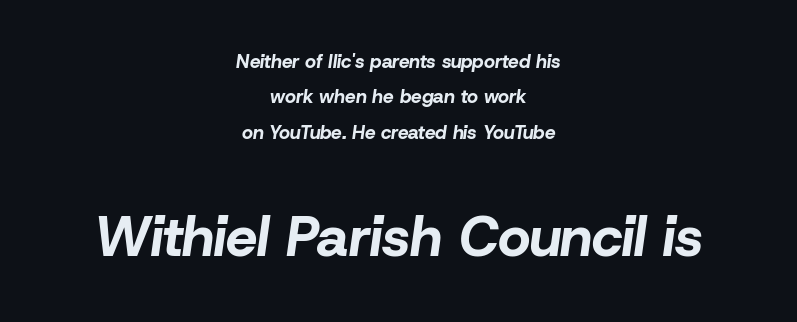
An italicized treatment has been applied to the whole sample. These words are printed bold, with thick strokes throughout. Do the characters align in a grid? No, the font is proportional. These two chunks differ in scale, with the bottom chunk taking the larger measure.
